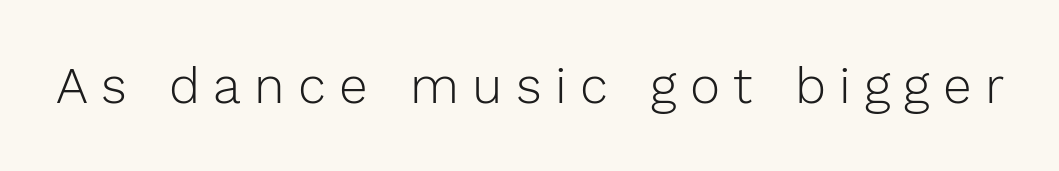
This is roman type, the default non-slanted kind. The rendering shows plain stroke endings on the letterforms — a sans-serif design. Looks like regular typesetting: each glyph gets only the width it needs. Just letters on the line, the space beneath them empty. The letterforms stand isolated, each surrounded by extra space.
